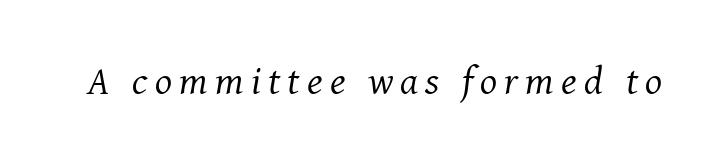
{"serif": "yes", "italic": "yes", "lean": "right", "slant_degrees": 8, "bold": "no", "weight": "regular", "width": "normal", "stroke_contrast": "medium", "x_height": "medium", "monospaced": "no", "underline": "no", "glyph_px": 40}
